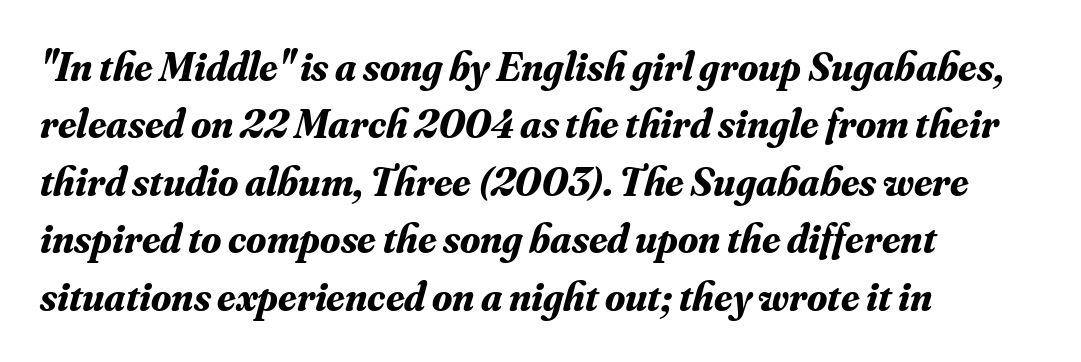
Notice how descenders clear the ascenders below comfortably — that's standard leading. Letter spacing: default. Spacing verdict: proportional, widths tailored to each character. On the weight axis this lands at bold, roughly 700. The specimen omits any rule beneath the text block's lines.
